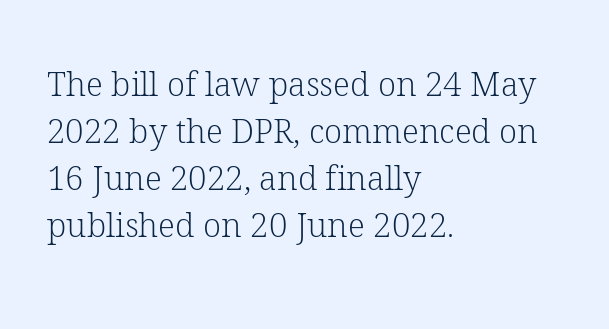
{"serif": "yes", "italic": "no", "bold": "no", "weight": "light", "width": "normal", "stroke_contrast": "low", "x_height": "medium", "monospaced": "no", "underline": "no", "align": "left", "line_spacing": "normal", "line_spacing_ratio": 1.42, "letter_spacing": "normal", "letter_spacing_em": 0.0, "glyph_px": 33}
